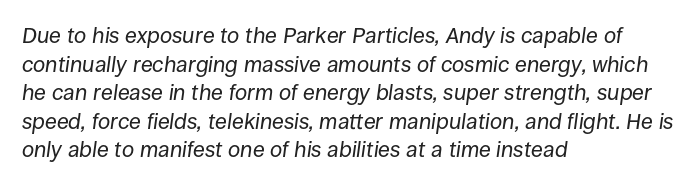
Is this a heavy cut? Hardly; it is regular or lighter. Bare-footed words on every line. Style check: oblique. Leading matches the norm, producing a regular column. Observe the ordinary spacing: letters are neighbours, not strangers.
